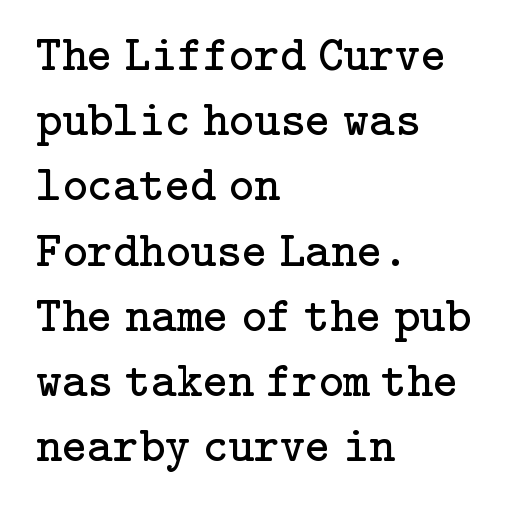
Does the lettering tilt? It doesn't — this is upright. This rendering uses left alignment, leaving the right contour irregular. Compared with typical paragraphs, the rows here are spaced about the same. This rendering employs a face with finishing strokes, i.e., a serif. The area under the type is left untouched. The font sits on the lighter half of the weight spectrum, regular included.
